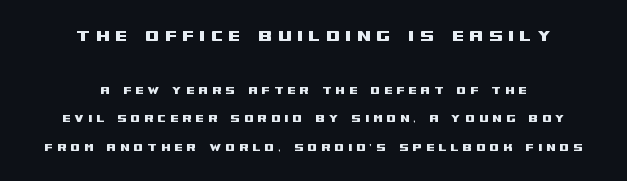
The image shows 20 px text type, upright; set centered, loose line spacing (2.04x), unusually wide letter spacing (+0.27 em), not underlined; the first (top) block is 1.43x larger.
